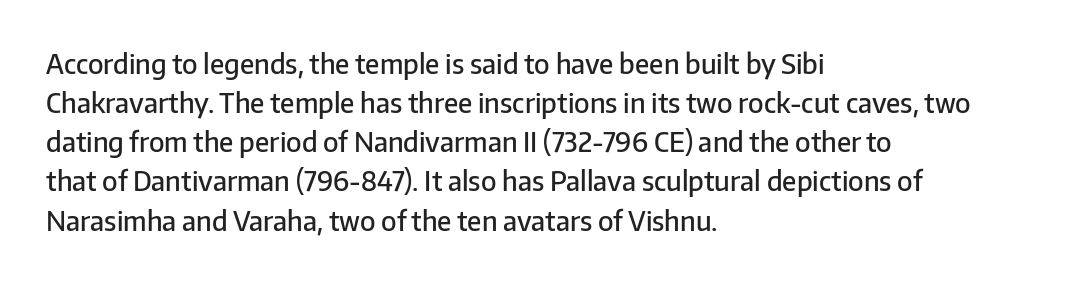
Horizontal alignment here is leftward, the default for most running prose. Semibold letterforms, between regular and bold. Each row of text sits above clean, open space. In terms of posture, this sample is upright. Rows of type keep a routine distance in the vertical direction.
